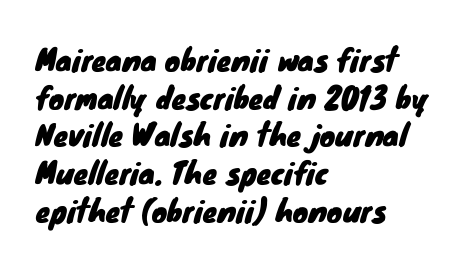
Q: Is the typeface a serif or a sans-serif typeface? A: Sans-serif.
Q: Is the text underlined? A: No.
Q: How is the paragraph aligned? A: Left-aligned.
Q: Is the spacing between letters normal or unusually wide? A: Normal.
Q: Is the spacing between lines tight, normal or loose? A: Normal.
Q: Width (condensed, normal, or wide)? A: Normal.
Q: Stroke contrast? A: Low.
Q: x-height? A: Small.
Q: Monospaced? A: No.
